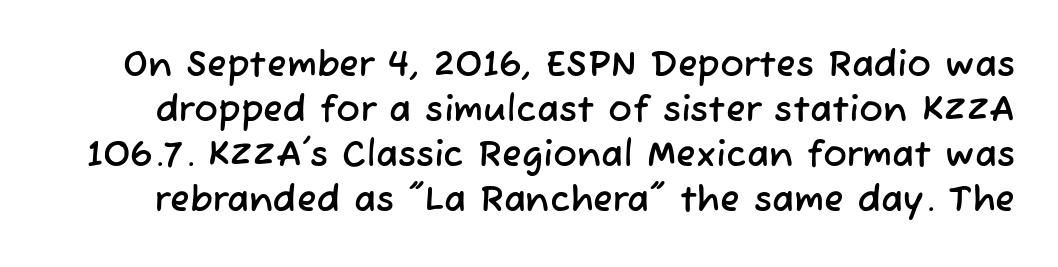
{"serif": "no", "width": "normal", "stroke_contrast": "low", "x_height": "medium", "monospaced": "no", "underline": "no", "line_spacing": "normal", "line_spacing_ratio": 1.25, "letter_spacing": "normal", "letter_spacing_em": 0.0, "glyph_px": 36}
